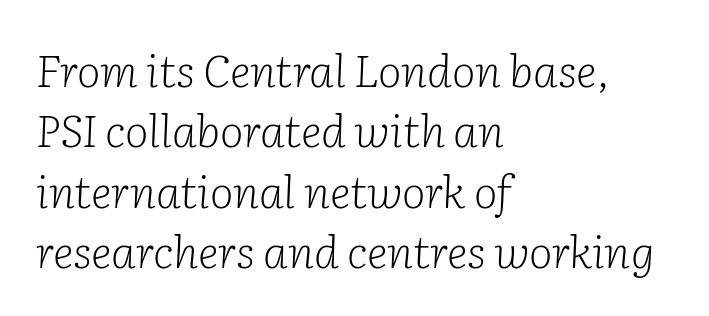
{"serif": "yes", "italic": "yes", "lean": "right", "slant_degrees": 2, "bold": "no", "weight": "light", "width": "normal", "stroke_contrast": "low", "x_height": "medium", "monospaced": "no", "underline": "no", "align": "left", "line_spacing": "normal", "line_spacing_ratio": 1.34, "letter_spacing": "normal", "letter_spacing_em": 0.0, "glyph_px": 45}
